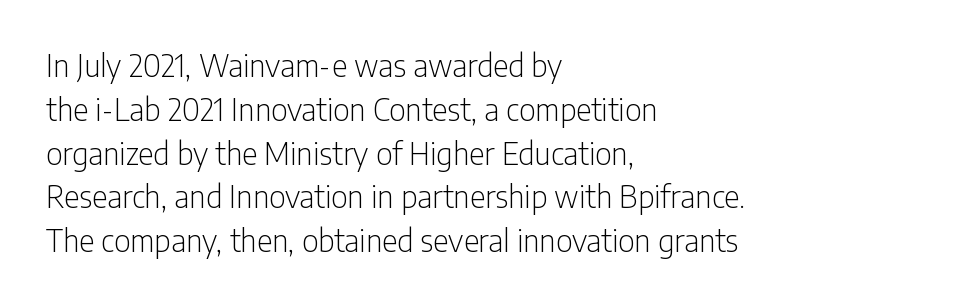
Do the characters align in a grid? No, the font is proportional. Bare-footed words on every line. Counters stay open thanks to moderate or lighter strokes. Notice how descenders clear the ascenders below comfortably — that's standard leading.
